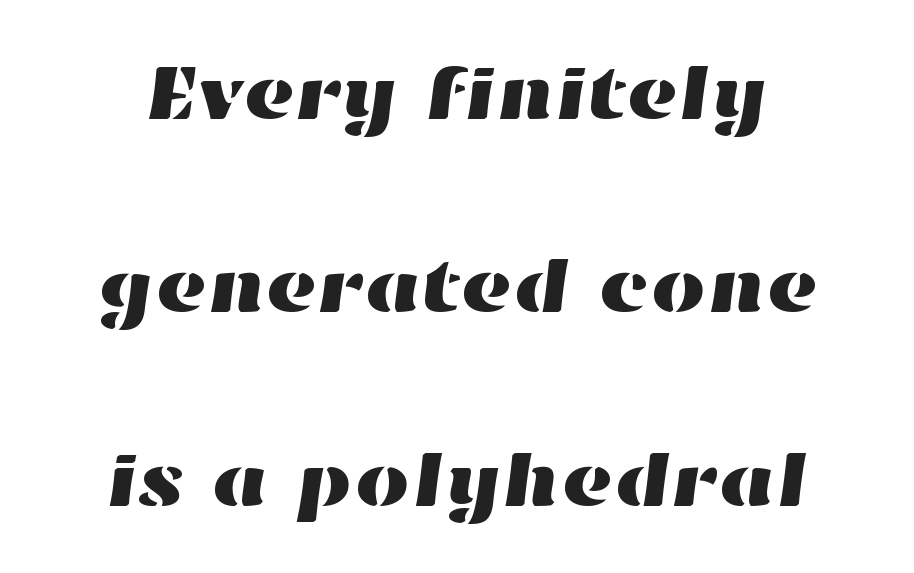
{"width": "wide", "stroke_contrast": "high", "x_height": "medium", "monospaced": "no", "underline": "no", "line_spacing": "loose", "line_spacing_ratio": 2.48, "letter_spacing": "normal", "letter_spacing_em": 0.0, "glyph_px": 78}
